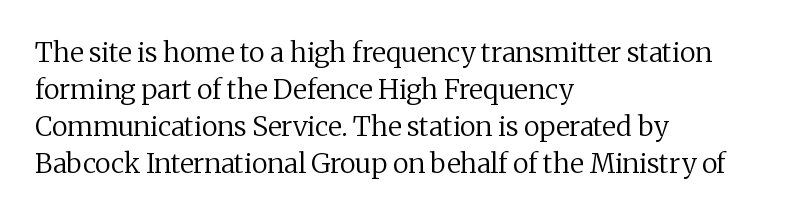
Q: Is the text bold? A: No.
Q: Is the text italic (slanted)? A: No, it is upright.
Q: Is the text underlined? A: No.
Q: How is the paragraph aligned? A: Left-aligned.
Q: Is the spacing between letters normal or unusually wide? A: Normal.
Q: Is the spacing between lines tight, normal or loose? A: Normal.
